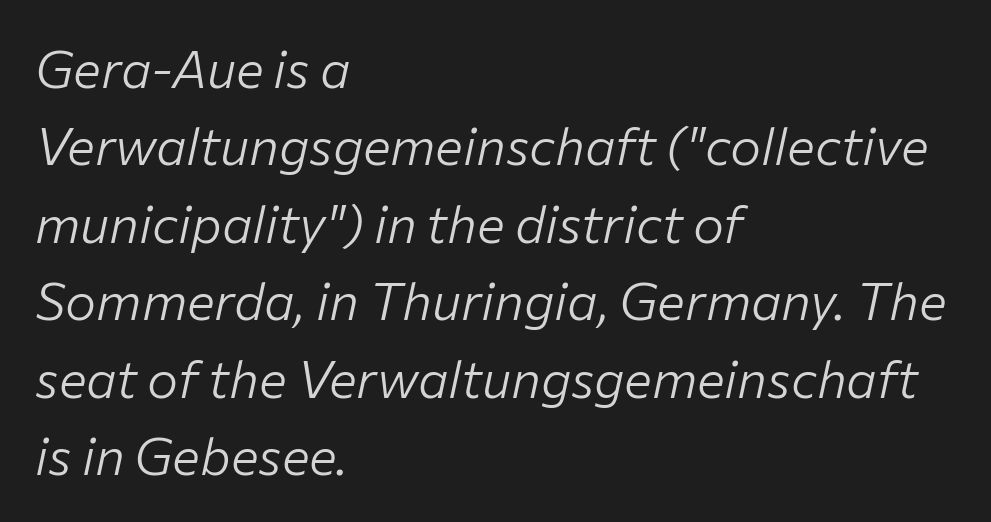
Q: Is the text bold? A: No.
Q: Is the text italic (slanted)? A: Yes, it leans right by about 12 degrees.
Q: Is the text underlined? A: No.
Q: How is the paragraph aligned? A: Left-aligned.
Q: Is the spacing between letters normal or unusually wide? A: Normal.
Q: Is the spacing between lines tight, normal or loose? A: Normal.
Q: Width (condensed, normal, or wide)? A: Normal.
Q: Stroke contrast? A: Low.
Q: x-height? A: Medium.
Q: Monospaced? A: No.
